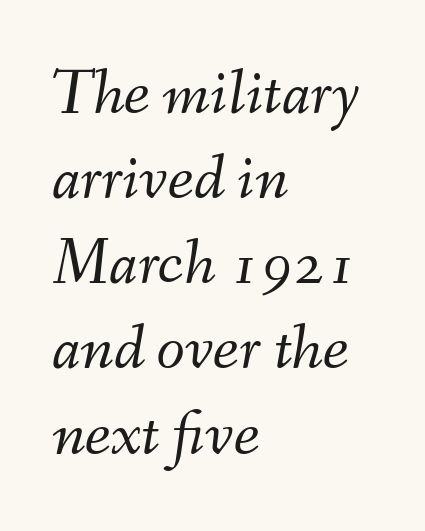
{"italic": "yes", "lean": "right", "slant_degrees": 9, "bold": "no", "weight": "light", "width": "normal", "stroke_contrast": "medium", "x_height": "small", "monospaced": "no", "underline": "no", "align": "left", "line_spacing": "normal", "line_spacing_ratio": 1.31, "letter_spacing": "normal", "letter_spacing_em": 0.0, "glyph_px": 65}
